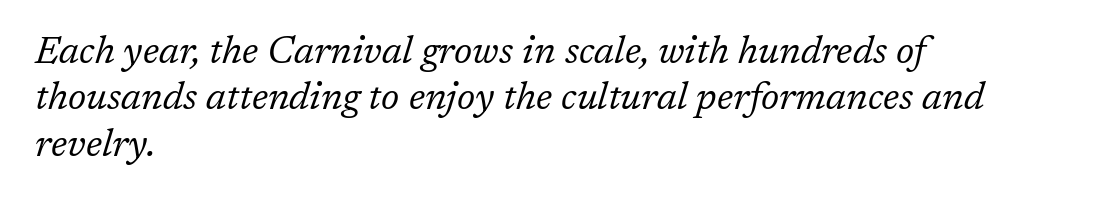
Is the type slanted? Yes — the strokes lean at a clear angle. Notice how the passage keeps a crisp vertical edge on the left only. Descenders hang freely into open space. Is the type heavy? It reads as light-to-regular instead.
